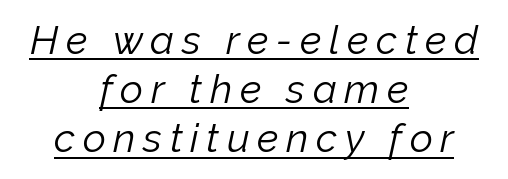
Q: Is the text bold? A: No.
Q: Is the text italic (slanted)? A: Yes, it leans right by about 12 degrees.
Q: Is the text underlined? A: Yes.
Q: How is the paragraph aligned? A: Centered.
Q: Width (condensed, normal, or wide)? A: Normal.
Q: Stroke contrast? A: Low.
Q: x-height? A: Medium.
Q: Monospaced? A: No.
